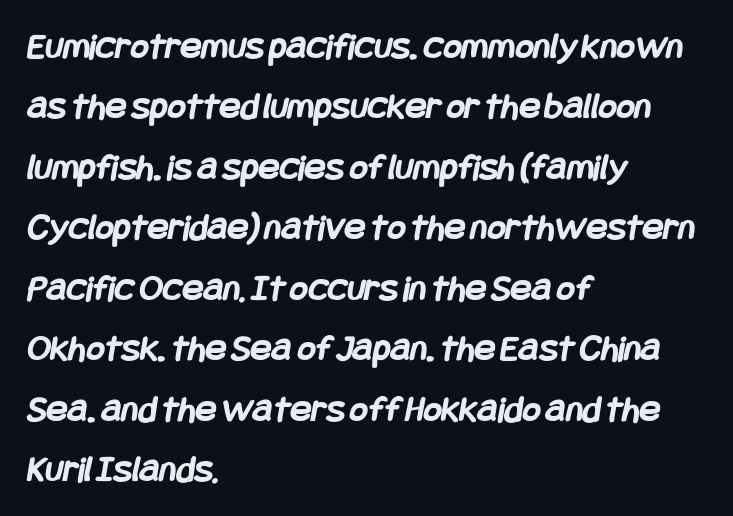
The image shows 39 px semibold, condensed sans-serif type; set left-aligned, normal line spacing (1.55x), normal letter spacing, not underlined; low stroke contrast and a large x-height.
